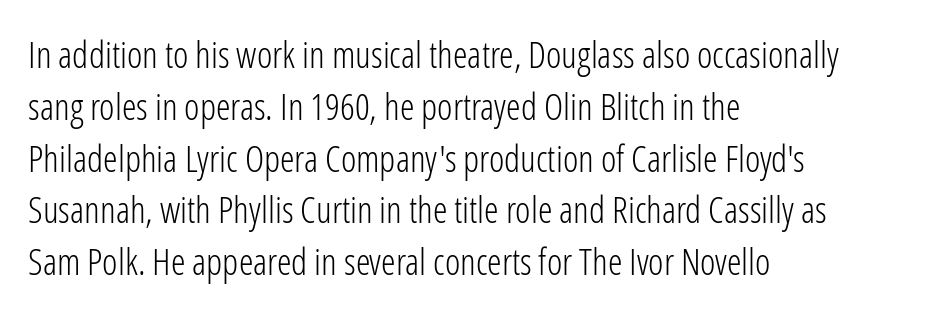
Q: Is the text bold? A: No.
Q: Is the text italic (slanted)? A: No, it is upright.
Q: Is the typeface a serif or a sans-serif typeface? A: Sans-serif.
Q: Is the text underlined? A: No.
Q: How is the paragraph aligned? A: Left-aligned.
Q: Is the spacing between letters normal or unusually wide? A: Normal.
Q: Is the spacing between lines tight, normal or loose? A: Normal.
Q: Width (condensed, normal, or wide)? A: Condensed.
Q: Stroke contrast? A: Low.
Q: x-height? A: Medium.
Q: Monospaced? A: No.
